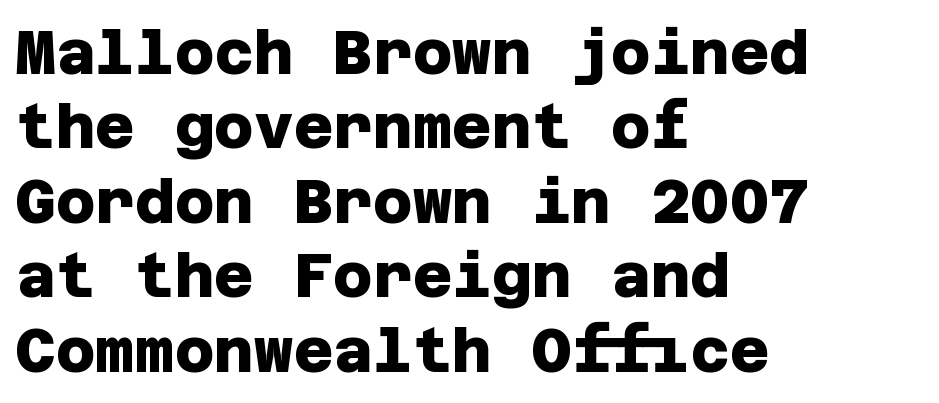
{"serif": "no", "bold": "yes", "weight": "heavy", "width": "normal", "stroke_contrast": "low", "x_height": "large", "underline": "no", "align": "left", "line_spacing_ratio": 1.22, "letter_spacing": "normal", "letter_spacing_em": 0.0, "glyph_px": 61}
